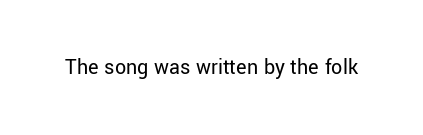
Q: Is the text bold? A: No.
Q: Is the text italic (slanted)? A: No, it is upright.
Q: Is the text underlined? A: No.
Q: Is the spacing between letters normal or unusually wide? A: Normal.
